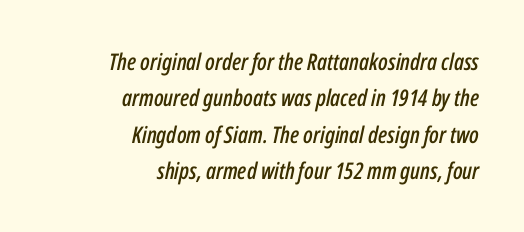
{"italic": "yes", "lean": "right", "slant_degrees": 12, "underline": "no", "align": "right", "line_spacing": "normal", "line_spacing_ratio": 1.58, "letter_spacing": "normal", "letter_spacing_em": 0.0, "glyph_px": 23}
